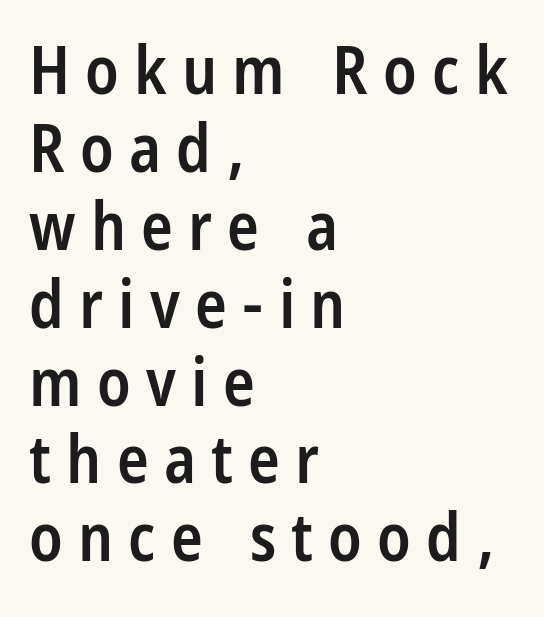
The text block is weighted toward the left margin, trailing off unevenly rightward. Weight: semibold (demi). Do the characters align in a grid? No, the font is proportional. Here the glyphs are tracked loosely, breaking word shapes into spaced letters. Underline: absent.
